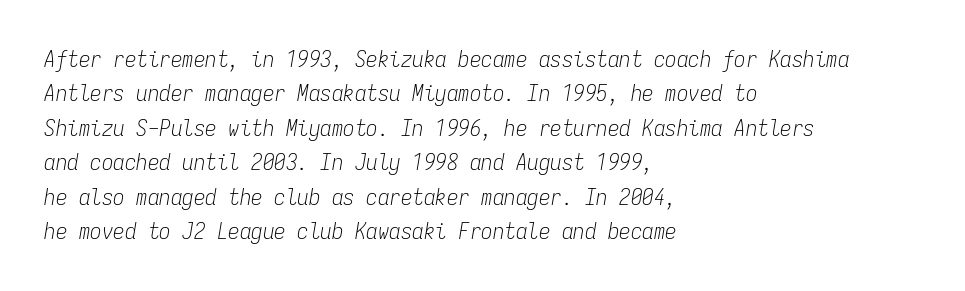
{"italic": "yes", "lean": "right", "slant_degrees": 9, "bold": "no", "underline": "no", "align": "left", "line_spacing": "normal", "line_spacing_ratio": 1.5, "letter_spacing": "normal", "letter_spacing_em": 0.0, "glyph_px": 23}
